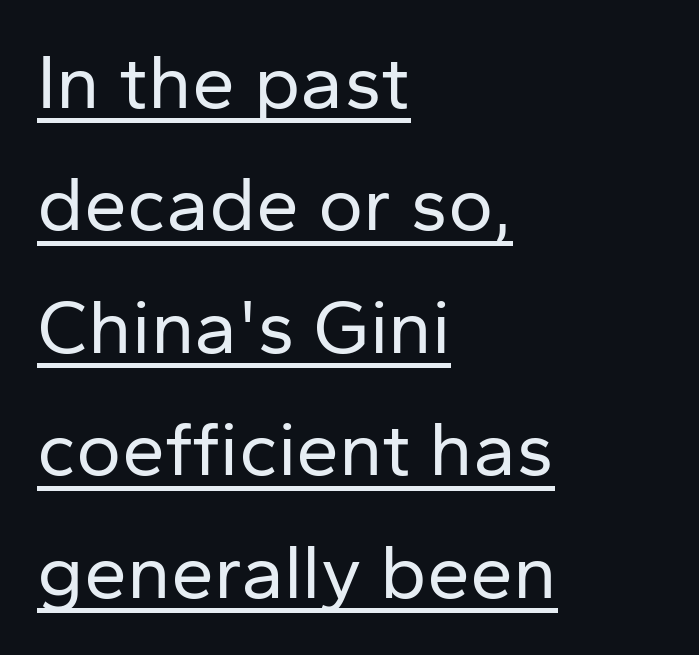
Q: Is the text bold? A: No.
Q: Is the text italic (slanted)? A: No, it is upright.
Q: Is the typeface a serif or a sans-serif typeface? A: Sans-serif.
Q: Is the text underlined? A: Yes.
Q: How is the paragraph aligned? A: Left-aligned.
Q: Is the spacing between letters normal or unusually wide? A: Normal.
Q: Is the spacing between lines tight, normal or loose? A: Normal.
Q: Width (condensed, normal, or wide)? A: Normal.
Q: Stroke contrast? A: Low.
Q: x-height? A: Medium.
Q: Monospaced? A: No.
